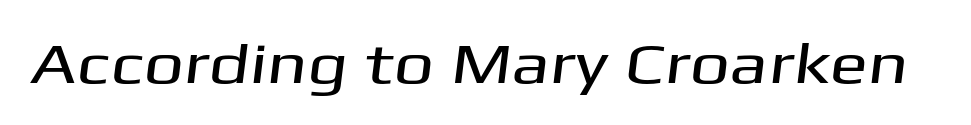
The space beneath each line is pristine and unruled. Is this a sans? Yes — the strokes have no serifs. This rendering leaves character spacing at its baseline value. Note the varied advance widths — an 'i' is clearly narrower than an 'm'.
